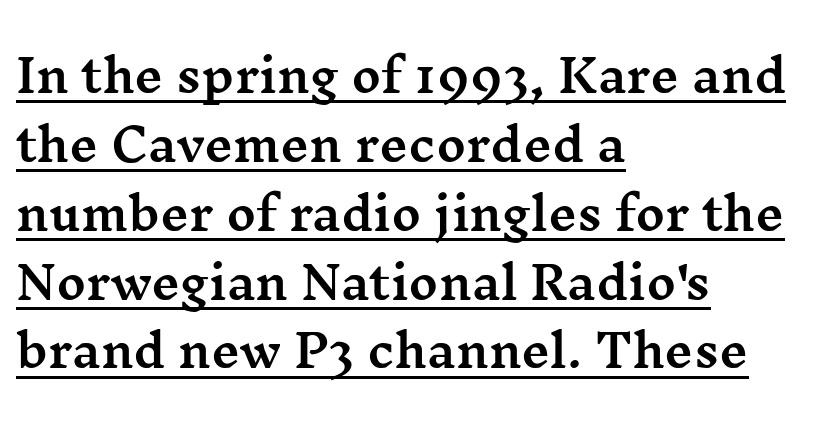
The image shows 45 px wide serif type, upright; set left-aligned, normal line spacing (1.53x), normal letter spacing, underlined; medium stroke contrast and a medium x-height.
